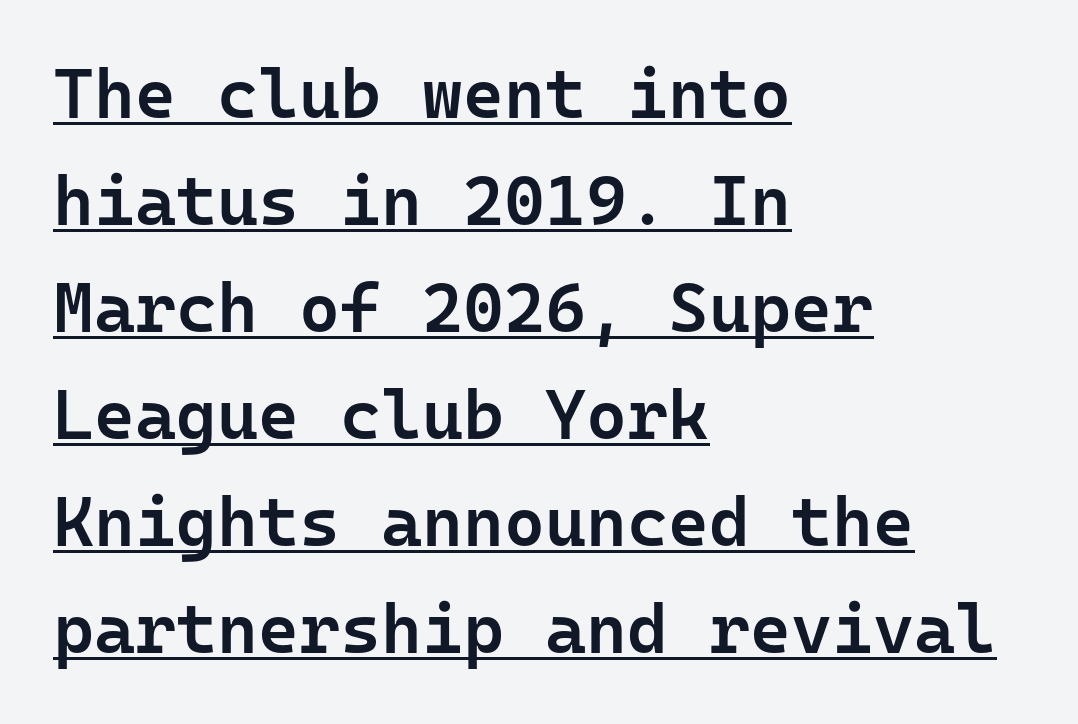
The image shows 70 px semibold sans-serif type, upright, monospaced; set left-aligned, normal line spacing (1.53x), normal letter spacing, underlined; low stroke contrast and a medium x-height.
